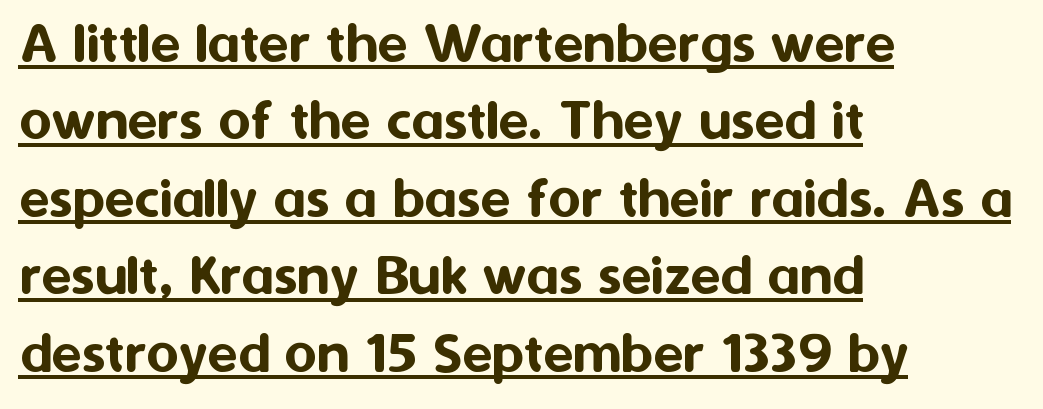
The image shows 62 px sans-serif type, upright; set left-aligned, normal line spacing (1.25x), normal letter spacing, underlined; medium stroke contrast and a medium x-height.
